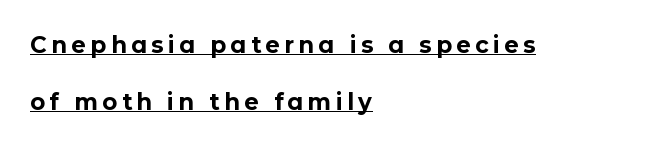
The image shows 23 px bold type, upright; set left-aligned, loose line spacing (2.47x), underlined.
